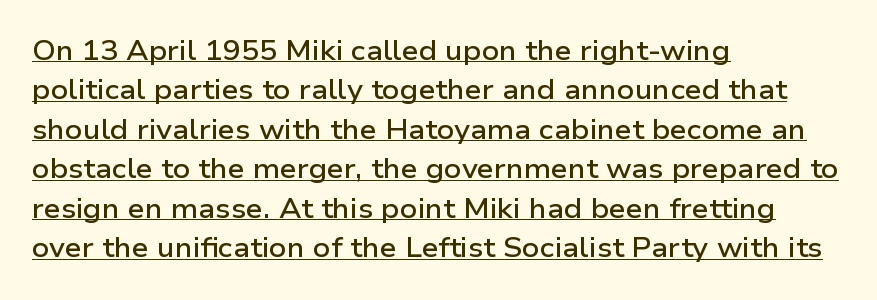
Glyph-to-glyph distance matches everyday printed text. In terms of leading, this rendering sits right in the middle. Italic? Not at all — the glyphs are vertical. Its strokes are somewhat broadened, the hallmark of semibold type. This is underlined copy, the kind a proofreader might mark for attention. Each line starts at the same left margin while the right side varies.
